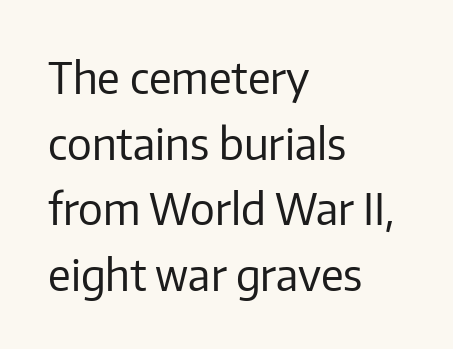
{"serif": "no", "italic": "no", "bold": "no", "weight": "regular", "width": "normal", "stroke_contrast": "low", "x_height": "medium", "monospaced": "no", "underline": "no", "align": "left", "line_spacing": "normal", "line_spacing_ratio": 1.49, "letter_spacing": "normal", "letter_spacing_em": 0.0, "glyph_px": 44}
